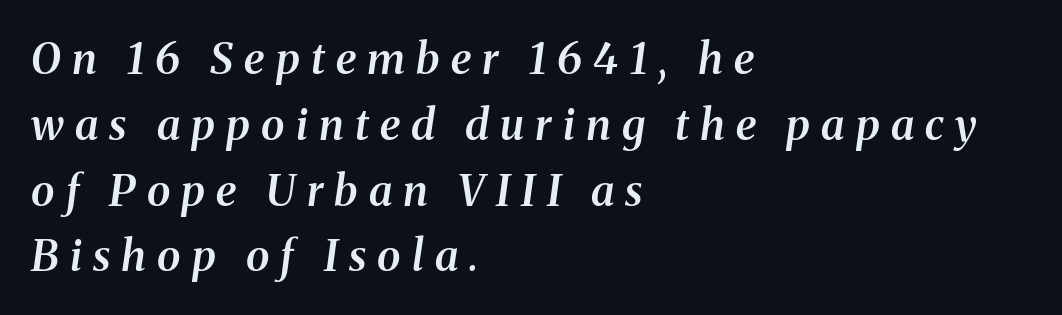
Q: Is the text bold? A: Semi-bold.
Q: Is the text italic (slanted)? A: Yes, it leans right by about 8 degrees.
Q: Is the typeface a serif or a sans-serif typeface? A: Serif.
Q: Is the text underlined? A: No.
Q: How is the paragraph aligned? A: Left-aligned.
Q: Is the spacing between letters normal or unusually wide? A: Unusually wide.
Q: Is the spacing between lines tight, normal or loose? A: Normal.
Q: Width (condensed, normal, or wide)? A: Normal.
Q: Stroke contrast? A: Medium.
Q: x-height? A: Medium.
Q: Monospaced? A: No.
